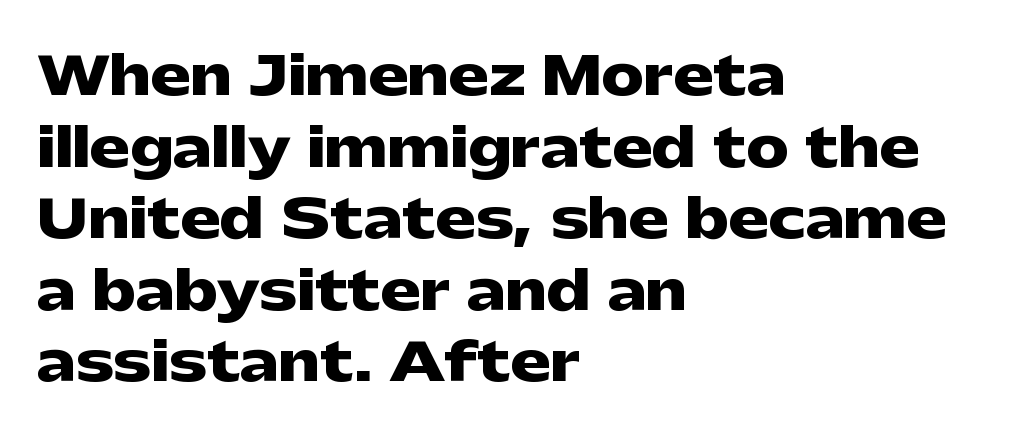
This is the regular roman posture of the typeface. Note: no serifs on the glyphs. A typesetter would call this proportional, since set widths differ per character. Heavy-handed strokes throughout: this text is bold.
